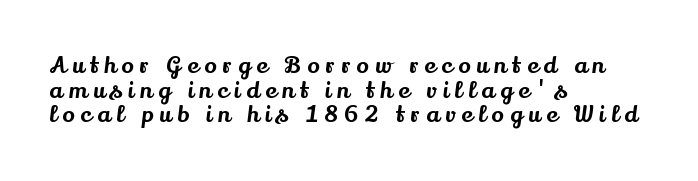
Regarding leading, the lines here are crowded together. This sample is left-justified, so line endings fall wherever the words run out. The baseline area is clear. Characters follow at a spacing far wider than the type designer built in.
